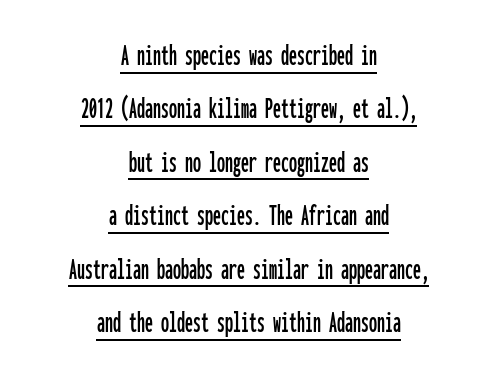
Q: Is the text italic (slanted)? A: No, it is upright.
Q: Is the typeface a serif or a sans-serif typeface? A: Sans-serif.
Q: Is the text underlined? A: Yes.
Q: How is the paragraph aligned? A: Centered.
Q: Is the spacing between letters normal or unusually wide? A: Normal.
Q: Is the spacing between lines tight, normal or loose? A: Normal.
Q: Width (condensed, normal, or wide)? A: Condensed.
Q: Stroke contrast? A: Low.
Q: x-height? A: Medium.
Q: Monospaced? A: Yes.
